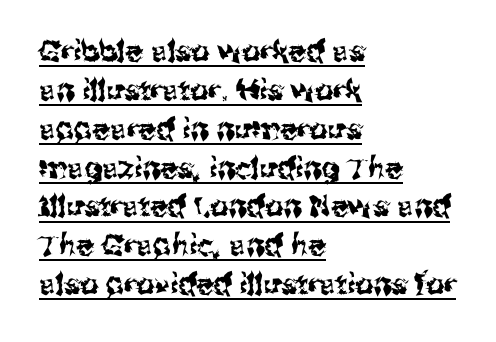
The image shows 29 px sans-serif type, upright; set left-aligned, normal line spacing (1.34x), normal letter spacing, underlined; medium stroke contrast and a medium x-height.
